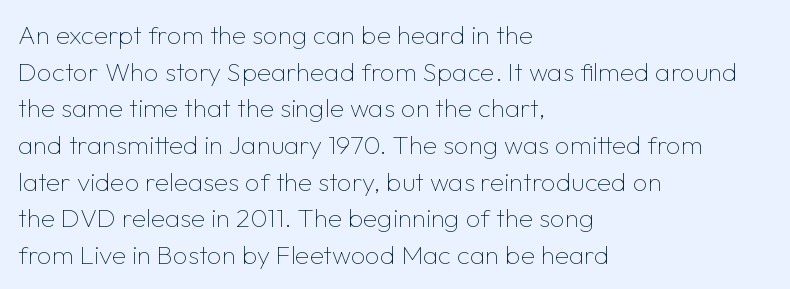
{"italic": "no", "bold": "no", "underline": "no", "align": "left", "line_spacing": "normal", "line_spacing_ratio": 1.41, "letter_spacing": "normal", "letter_spacing_em": 0.0, "glyph_px": 26}
